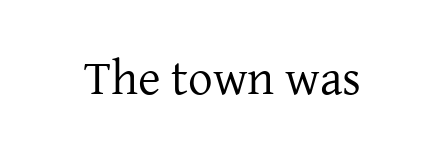
{"serif": "yes", "italic": "no", "bold": "no", "weight": "regular", "width": "normal", "stroke_contrast": "low", "x_height": "medium", "monospaced": "no", "underline": "no", "letter_spacing": "normal", "letter_spacing_em": 0.0, "glyph_px": 49}
